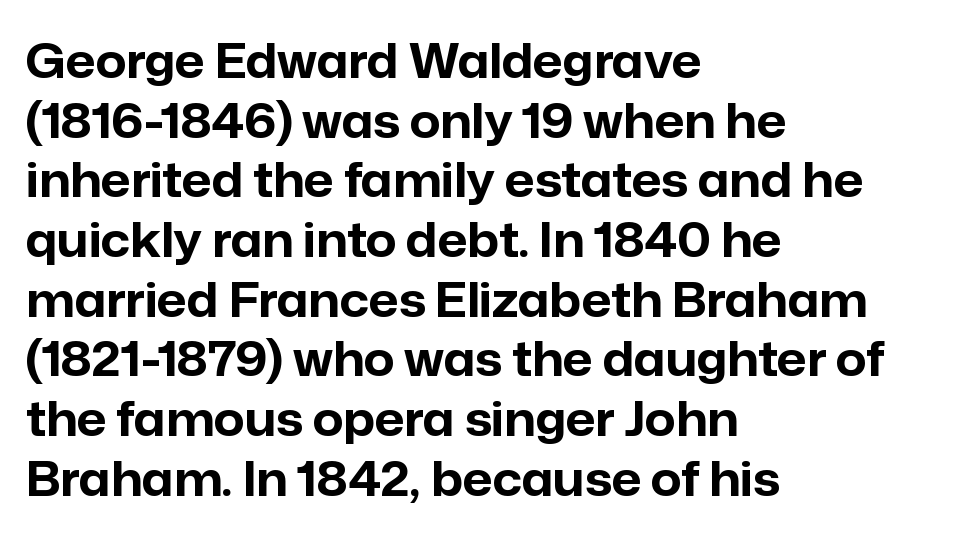
The image shows 47 px bold sans-serif type, upright; set left-aligned, normal line spacing (1.27x), normal letter spacing, not underlined; low stroke contrast and a medium x-height.
